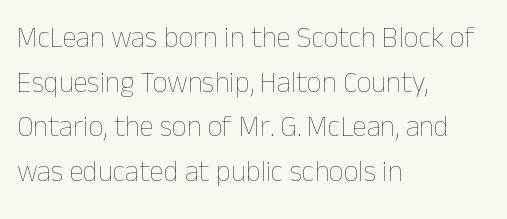
Q: Is the text bold? A: No.
Q: Is the text italic (slanted)? A: No, it is upright.
Q: Is the text underlined? A: No.
Q: How is the paragraph aligned? A: Left-aligned.
Q: Is the spacing between letters normal or unusually wide? A: Normal.
Q: Is the spacing between lines tight, normal or loose? A: Normal.
Q: Width (condensed, normal, or wide)? A: Normal.
Q: Stroke contrast? A: Low.
Q: x-height? A: Medium.
Q: Monospaced? A: No.
